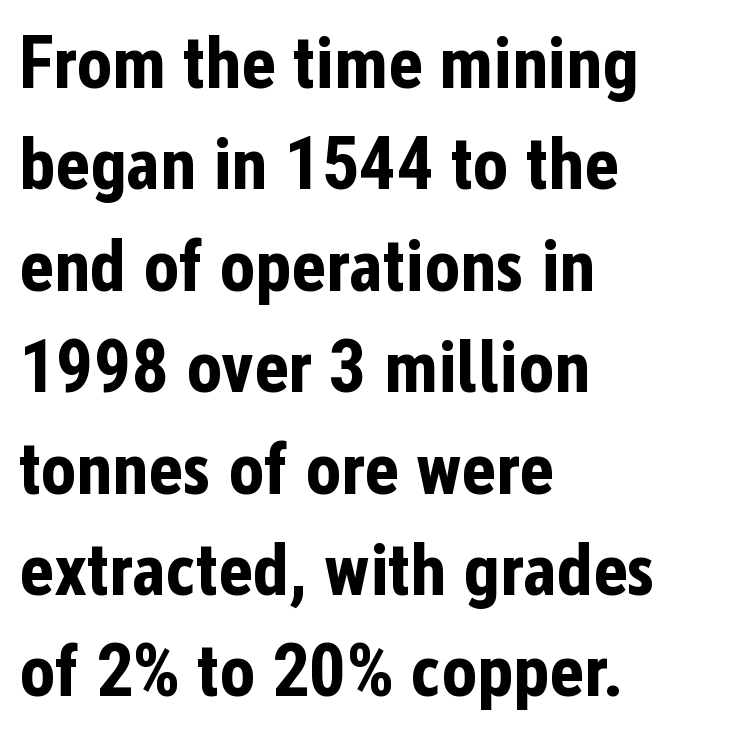
{"serif": "no", "italic": "no", "bold": "yes", "weight": "bold", "width": "condensed", "stroke_contrast": "low", "x_height": "medium", "monospaced": "no", "underline": "no", "align": "left", "line_spacing": "normal", "line_spacing_ratio": 1.37, "letter_spacing": "normal", "letter_spacing_em": 0.0, "glyph_px": 74}
